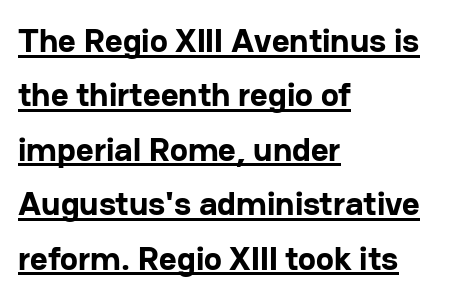
Q: Is the text bold? A: Yes.
Q: Is the text italic (slanted)? A: No, it is upright.
Q: Is the typeface a serif or a sans-serif typeface? A: Sans-serif.
Q: Is the text underlined? A: Yes.
Q: How is the paragraph aligned? A: Left-aligned.
Q: Is the spacing between letters normal or unusually wide? A: Normal.
Q: Is the spacing between lines tight, normal or loose? A: Normal.
Q: Width (condensed, normal, or wide)? A: Normal.
Q: Stroke contrast? A: Low.
Q: x-height? A: Medium.
Q: Monospaced? A: No.
